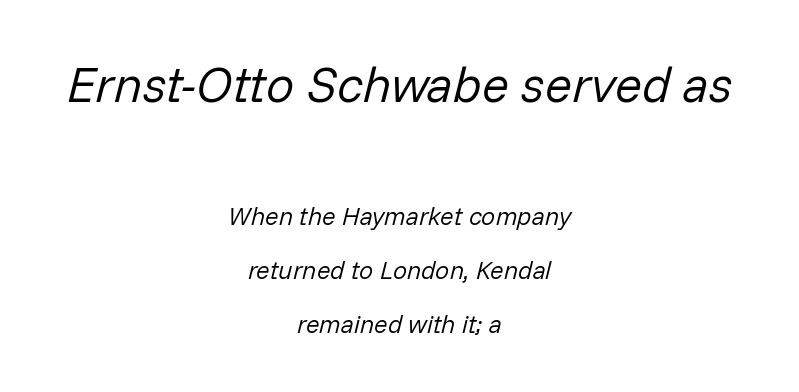
The face used here appears at its bigger size in the upper chunk. A typesetter would call this leading open, well beyond the default. Notice how the passage keeps no hard edge, just a central spine. The font sits on the lighter half of the weight spectrum, regular included. These lines are rendered in a variable-pitch font.
